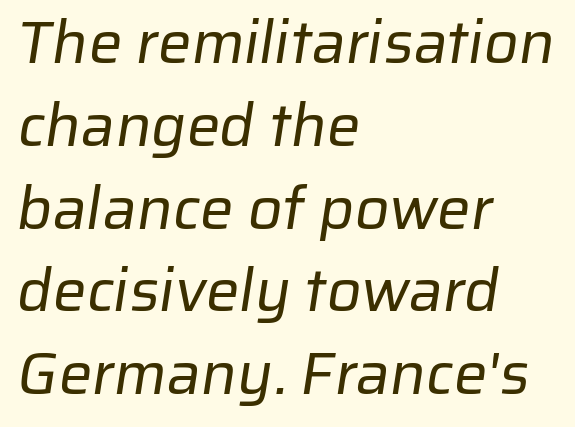
The image shows 60 px regular-weight sans-serif type; set left-aligned, normal line spacing (1.38x), normal letter spacing, not underlined; low stroke contrast and a medium x-height.
